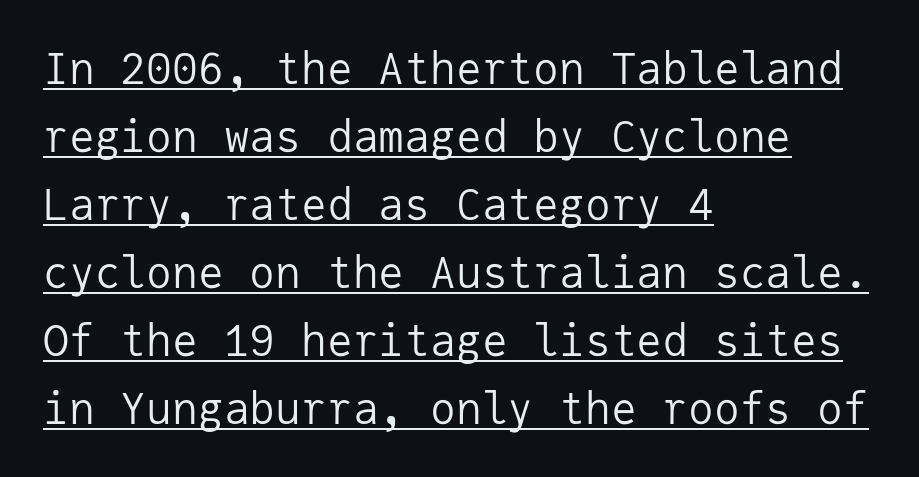
This sample uses an upright cut, with every glyph sitting square on the baseline. Stems here are at most as thick as an everyday book face. The passage shown is typed in a monospace face where columns stay perfectly aligned. Rows of type keep a routine distance in the vertical direction.
